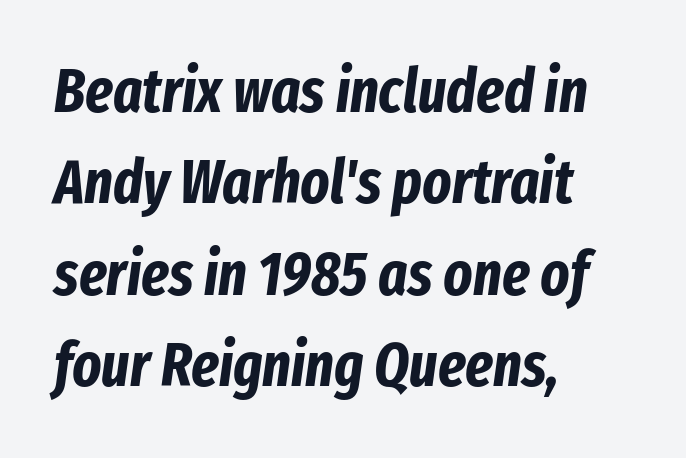
{"italic": "yes", "lean": "right", "slant_degrees": 8, "bold": "yes", "weight": "bold", "width": "condensed", "stroke_contrast": "low", "x_height": "medium", "monospaced": "no", "underline": "no", "align": "left", "line_spacing": "normal", "line_spacing_ratio": 1.5, "letter_spacing": "normal", "letter_spacing_em": 0.0, "glyph_px": 61}
